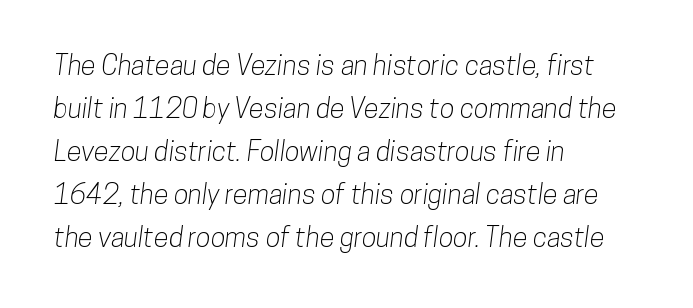
The image shows 27 px text type; set left-aligned, normal line spacing (1.59x), normal letter spacing, not underlined.
